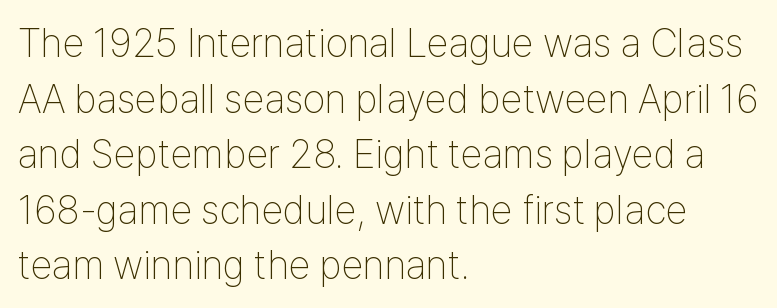
The image shows 40 px thin, condensed sans-serif type, upright; set left-aligned, normal line spacing (1.39x), normal letter spacing, not underlined; low stroke contrast and a medium x-height.
